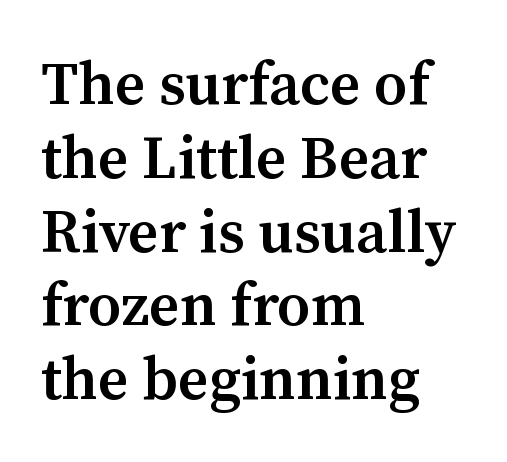
Q: Is the text bold? A: Semi-bold.
Q: Is the text italic (slanted)? A: No, it is upright.
Q: Is the typeface a serif or a sans-serif typeface? A: Serif.
Q: Is the text underlined? A: No.
Q: How is the paragraph aligned? A: Left-aligned.
Q: Is the spacing between letters normal or unusually wide? A: Normal.
Q: Width (condensed, normal, or wide)? A: Normal.
Q: Stroke contrast? A: Medium.
Q: x-height? A: Medium.
Q: Monospaced? A: No.
